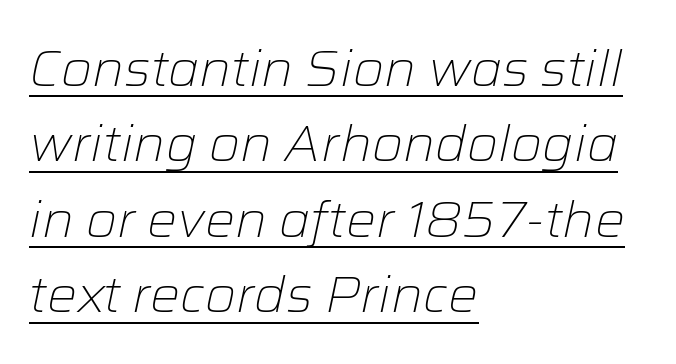
The image shows 50 px light type, italic (leaning right); set left-aligned, normal line spacing (1.51x), normal letter spacing, underlined; low stroke contrast and a medium x-height.
